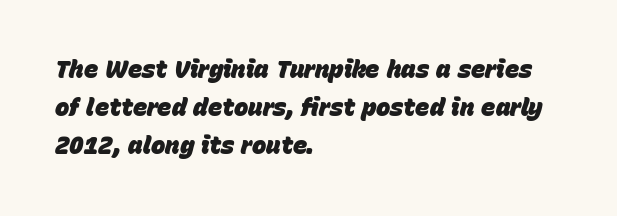
Q: Is the text bold? A: Yes.
Q: Is the text italic (slanted)? A: Yes, it leans right by about 15 degrees.
Q: Is the text underlined? A: No.
Q: How is the paragraph aligned? A: Left-aligned.
Q: Is the spacing between letters normal or unusually wide? A: Normal.
Q: Is the spacing between lines tight, normal or loose? A: Normal.
